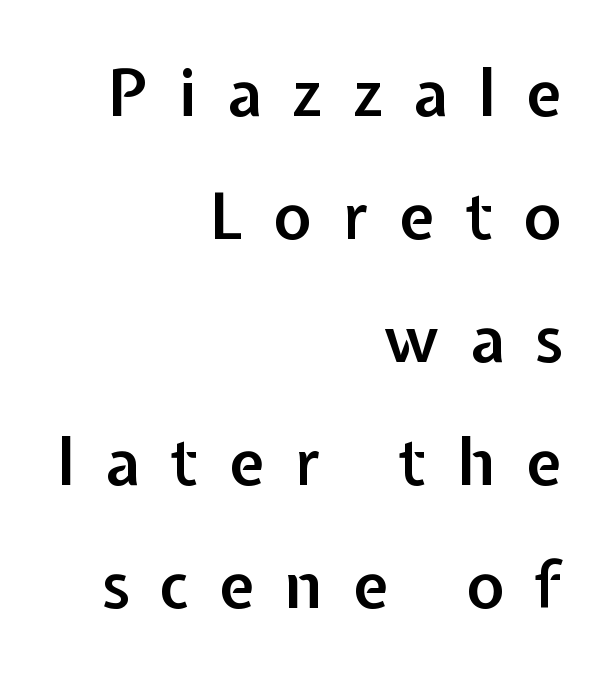
Q: Is the text bold? A: Semi-bold.
Q: Is the text italic (slanted)? A: No, it is upright.
Q: Is the typeface a serif or a sans-serif typeface? A: Sans-serif.
Q: Is the text underlined? A: No.
Q: How is the paragraph aligned? A: Right-aligned.
Q: Is the spacing between letters normal or unusually wide? A: Unusually wide.
Q: Is the spacing between lines tight, normal or loose? A: Loose.
Q: Width (condensed, normal, or wide)? A: Normal.
Q: Stroke contrast? A: Low.
Q: x-height? A: Medium.
Q: Monospaced? A: No.
